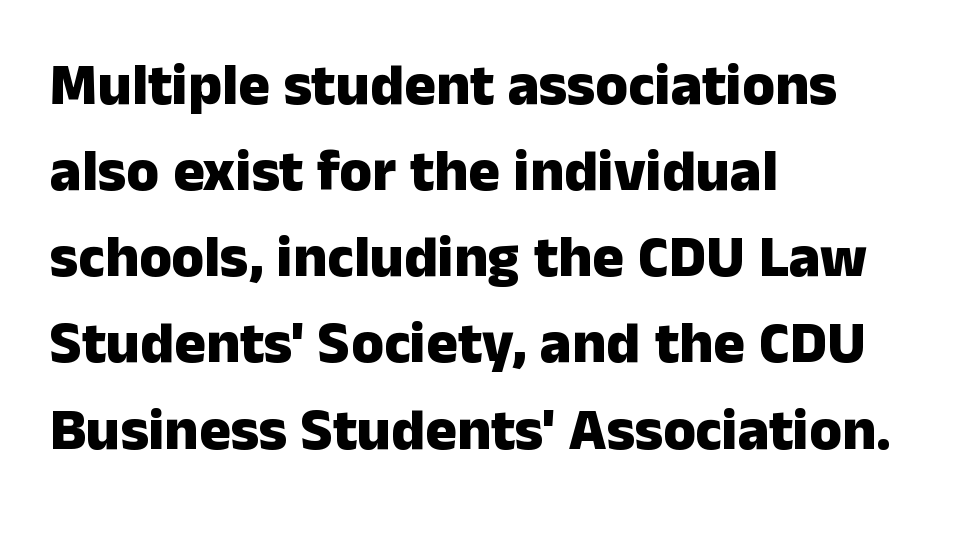
Q: Is the text bold? A: Yes.
Q: Is the text italic (slanted)? A: No, it is upright.
Q: Is the typeface a serif or a sans-serif typeface? A: Sans-serif.
Q: Is the text underlined? A: No.
Q: How is the paragraph aligned? A: Left-aligned.
Q: Is the spacing between letters normal or unusually wide? A: Normal.
Q: Is the spacing between lines tight, normal or loose? A: Normal.
Q: Width (condensed, normal, or wide)? A: Normal.
Q: Stroke contrast? A: Low.
Q: x-height? A: Medium.
Q: Monospaced? A: No.
